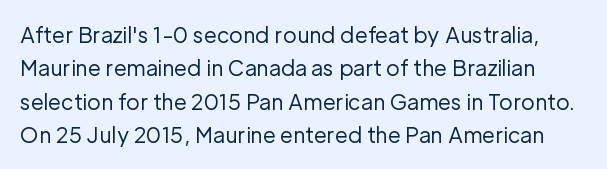
{"italic": "no", "bold": "no", "underline": "no", "line_spacing": "normal", "line_spacing_ratio": 1.59, "letter_spacing": "normal", "letter_spacing_em": 0.0, "glyph_px": 21}
